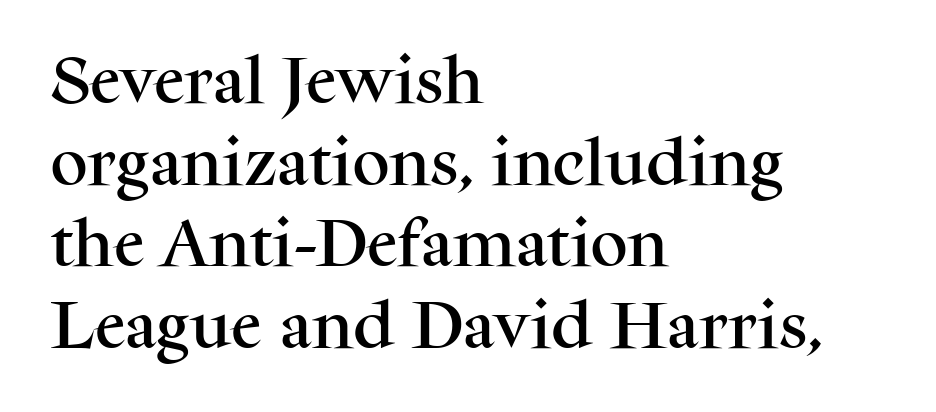
The image shows 52 px serif type, upright; set left-aligned, normal line spacing (1.57x), normal letter spacing, not underlined; medium stroke contrast and a medium x-height.
